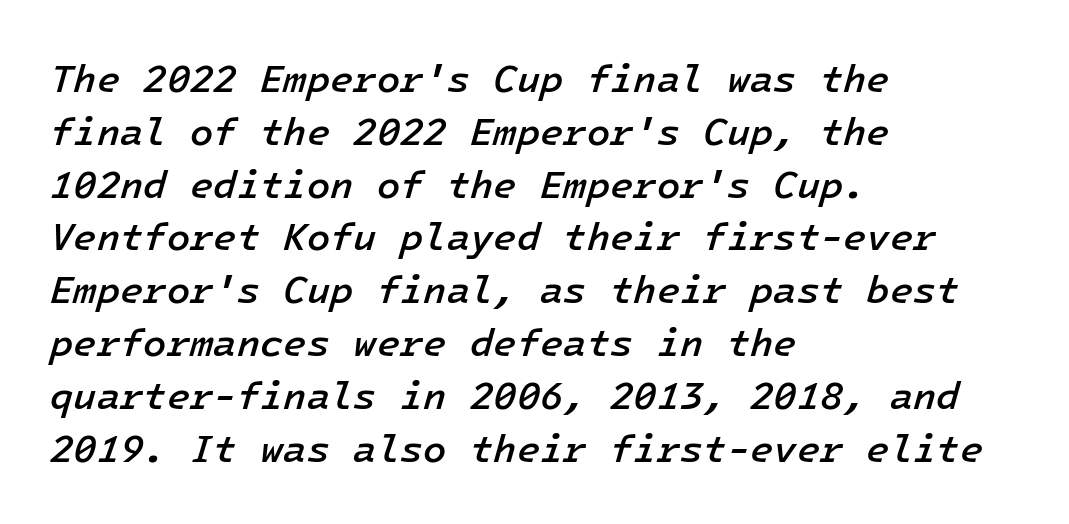
Q: Is the text bold? A: Semi-bold.
Q: Is the text italic (slanted)? A: Yes, it leans right by about 16 degrees.
Q: Is the text underlined? A: No.
Q: How is the paragraph aligned? A: Left-aligned.
Q: Is the spacing between letters normal or unusually wide? A: Normal.
Q: Is the spacing between lines tight, normal or loose? A: Normal.
Q: Width (condensed, normal, or wide)? A: Normal.
Q: Stroke contrast? A: Low.
Q: x-height? A: Medium.
